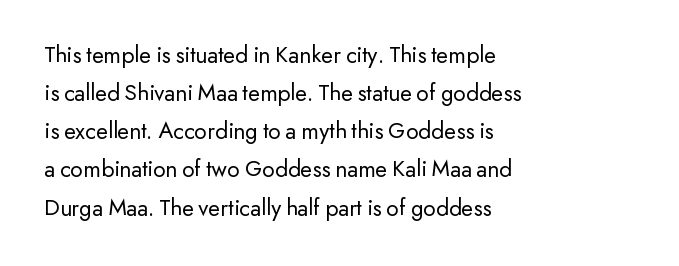
{"italic": "no", "bold": "no", "underline": "no", "align": "left", "line_spacing": "normal", "line_spacing_ratio": 1.59, "letter_spacing": "normal", "letter_spacing_em": 0.0, "glyph_px": 24}
